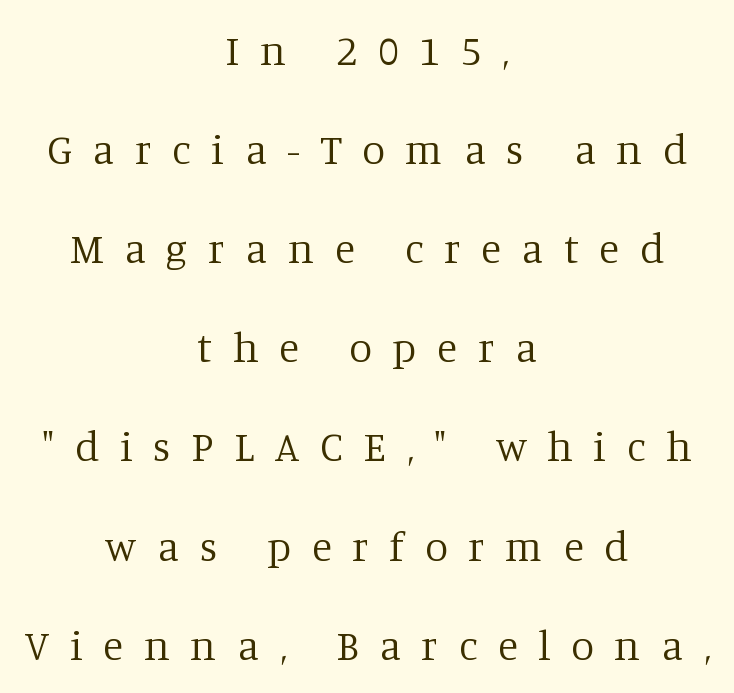
{"serif": "yes", "italic": "no", "bold": "no", "weight": "regular", "width": "normal", "stroke_contrast": "low", "x_height": "large", "monospaced": "no", "underline": "no", "align": "center", "line_spacing": "loose", "line_spacing_ratio": 2.36, "letter_spacing": "wide", "letter_spacing_em": 0.49, "glyph_px": 42}
